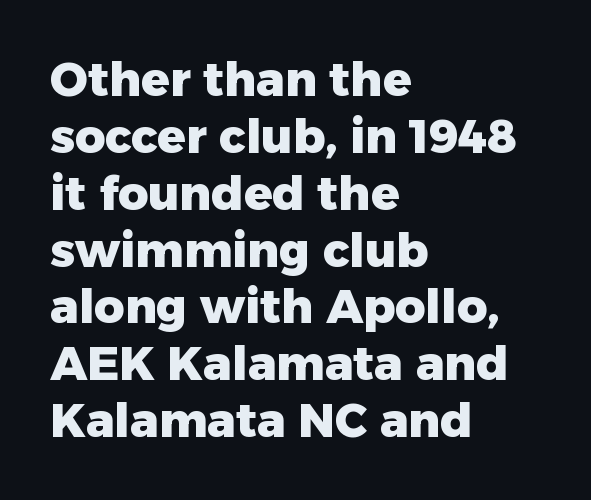
The letters advance in unequal steps, a hallmark of proportional type. This sample uses a sans-serif face. Line beginnings align vertically; line endings do not. Chunky letters — that's bold for sure. Characters follow at the spacing the type designer built in. Has an underline been added? It has not.
